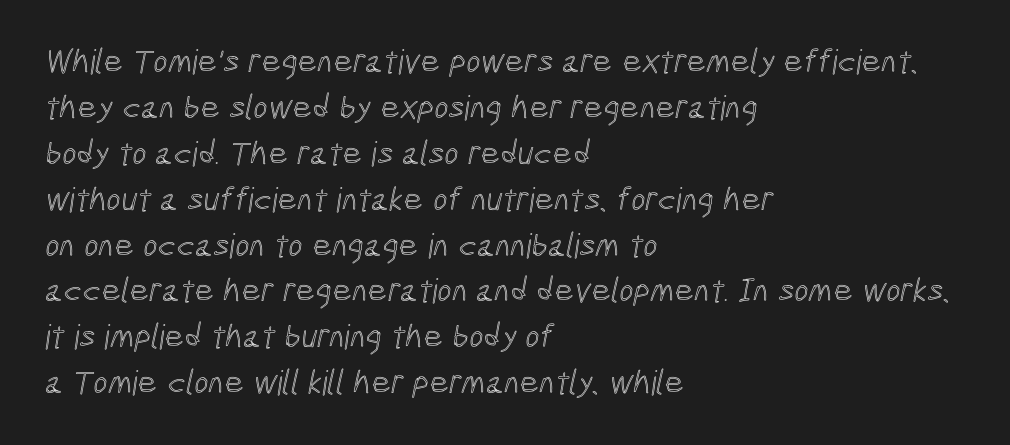
Q: Is the text underlined? A: No.
Q: How is the paragraph aligned? A: Left-aligned.
Q: Is the spacing between letters normal or unusually wide? A: Normal.
Q: Is the spacing between lines tight, normal or loose? A: Normal.
Q: Width (condensed, normal, or wide)? A: Condensed.
Q: x-height? A: Medium.
Q: Monospaced? A: No.
